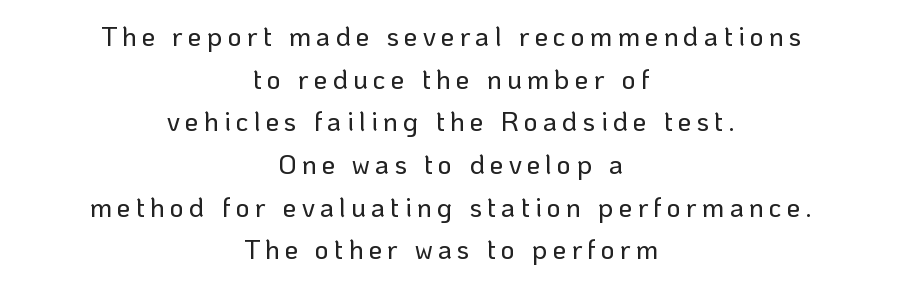
The image shows 27 px text type, upright; set centered, normal line spacing (1.58x), not underlined.
